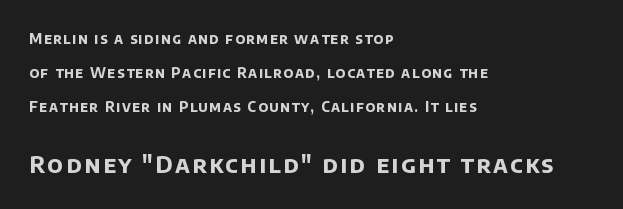
Q: Is the text bold? A: Yes.
Q: Is the text underlined? A: No.
Q: How is the paragraph aligned? A: Left-aligned.
Q: Is the spacing between lines tight, normal or loose? A: Loose.
Q: Which block of text is set in a larger size, the first (top) or the second (bottom)? A: The second (bottom) one.
